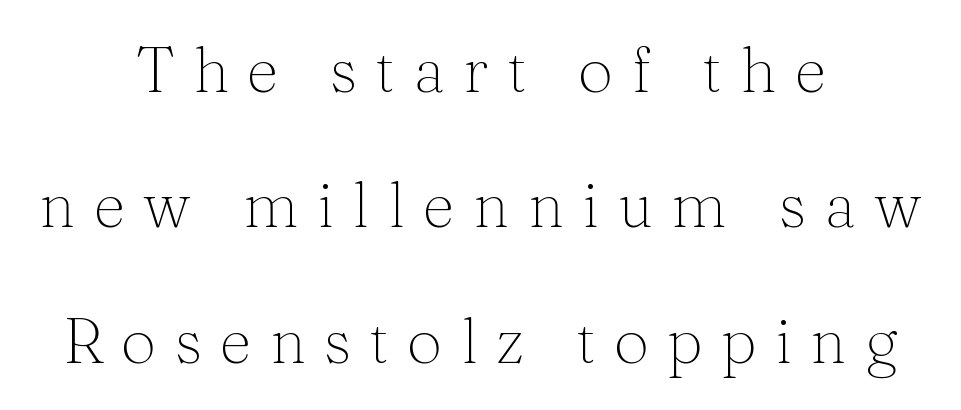
Here the designer chose a conventional face with non-uniform glyph widths. Stroke thickness stays within the range of a standard reading face or lighter. Glyph-to-glyph distance is far greater than everyday printed text. Does the lettering tilt? It doesn't — this is upright.
